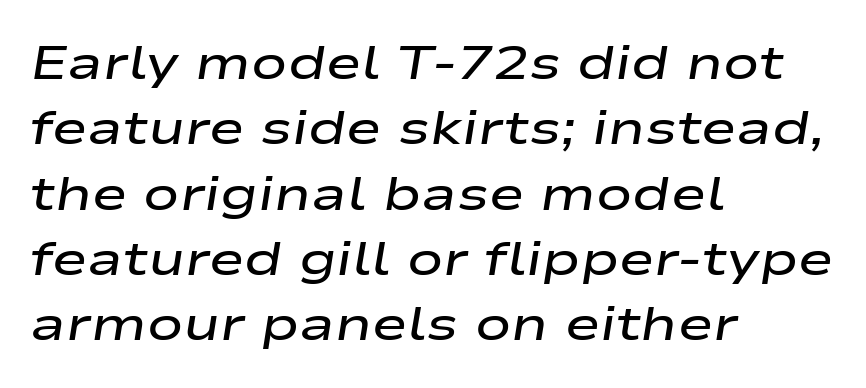
The image shows 48 px semibold, wide type, italic (leaning right); set left-aligned, normal line spacing (1.36x), normal letter spacing, not underlined; low stroke contrast and a medium x-height.
